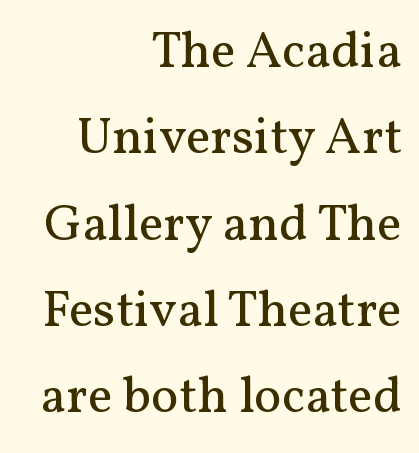
Q: Is the text bold? A: No.
Q: Is the text italic (slanted)? A: No, it is upright.
Q: Is the typeface a serif or a sans-serif typeface? A: Serif.
Q: Is the text underlined? A: No.
Q: How is the paragraph aligned? A: Right-aligned.
Q: Is the spacing between letters normal or unusually wide? A: Normal.
Q: Is the spacing between lines tight, normal or loose? A: Normal.
Q: Width (condensed, normal, or wide)? A: Normal.
Q: Stroke contrast? A: Medium.
Q: x-height? A: Medium.
Q: Monospaced? A: No.
